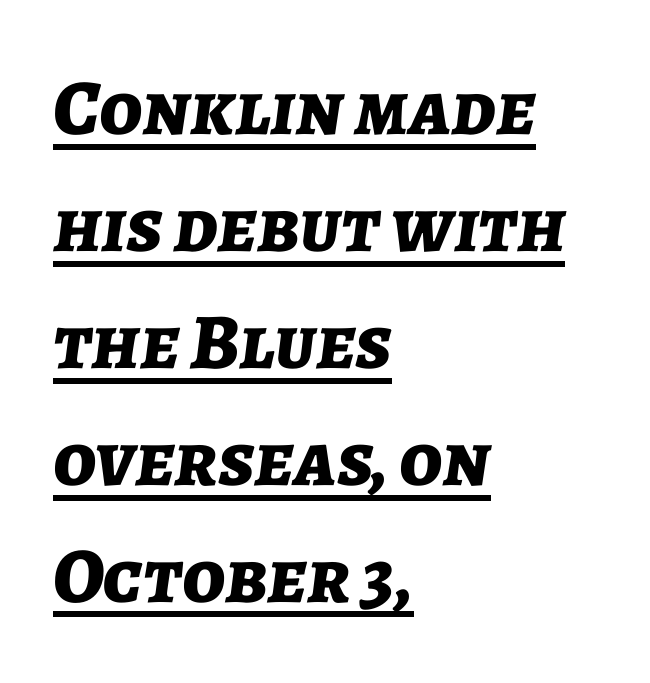
Q: Is the text bold? A: Yes.
Q: Is the text italic (slanted)? A: Yes, it leans right by about 7 degrees.
Q: Is the text underlined? A: Yes.
Q: How is the paragraph aligned? A: Left-aligned.
Q: Is the spacing between letters normal or unusually wide? A: Normal.
Q: Is the spacing between lines tight, normal or loose? A: Normal.
Q: Width (condensed, normal, or wide)? A: Normal.
Q: Stroke contrast? A: Low.
Q: x-height? A: Medium.
Q: Monospaced? A: No.
